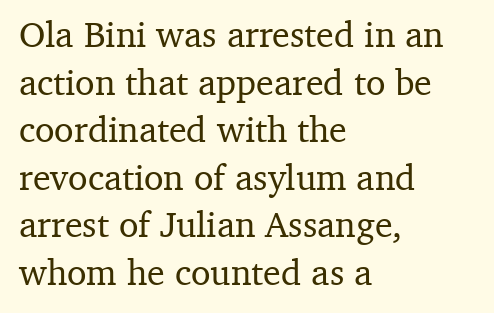
The image shows 36 px serif type, upright; set left-aligned, normal line spacing (1.32x), normal letter spacing, not underlined; medium stroke contrast and a medium x-height.
